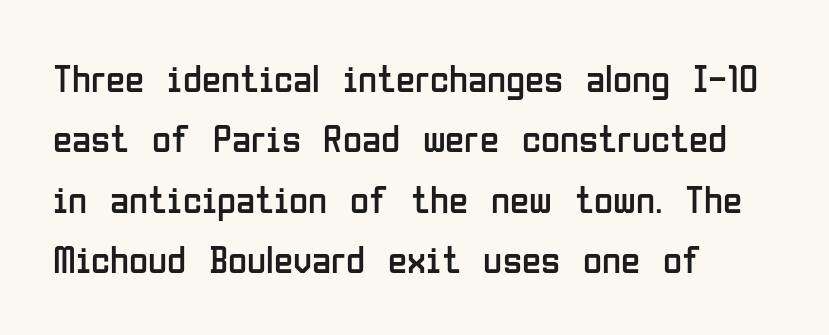
Looks like regular typesetting: each glyph gets only the width it needs. Nope, no serifs anywhere on these letters. A student would call this left alignment; a typographer would say flush left, rag right. Posture: upright roman. Check the space under the baseline: it is left empty. Does the leading feel generous? No, just average.
